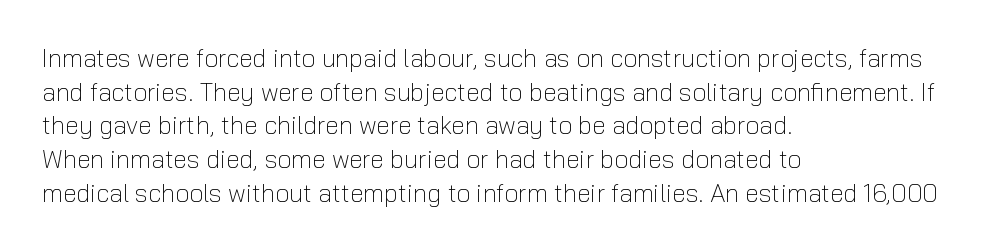
The image shows 25 px text type, upright; set left-aligned, normal line spacing (1.35x), normal letter spacing, not underlined.
